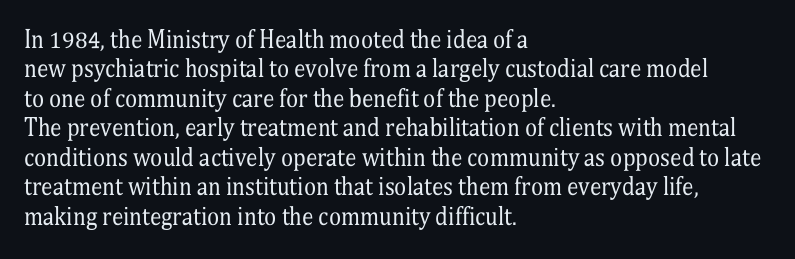
{"italic": "no", "bold": "no", "underline": "no", "align": "left", "line_spacing": "normal", "line_spacing_ratio": 1.28, "letter_spacing": "normal", "letter_spacing_em": 0.0, "glyph_px": 23}
